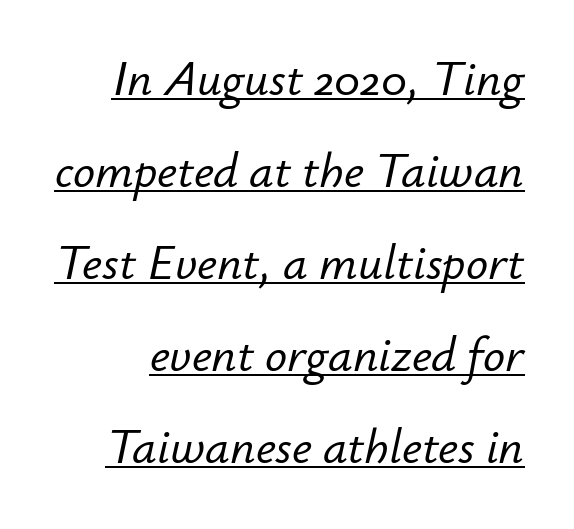
Q: Is the text italic (slanted)? A: Yes, it leans right by about 12 degrees.
Q: Is the text underlined? A: Yes.
Q: Is the spacing between letters normal or unusually wide? A: Normal.
Q: Width (condensed, normal, or wide)? A: Normal.
Q: Stroke contrast? A: Low.
Q: x-height? A: Small.
Q: Monospaced? A: No.
